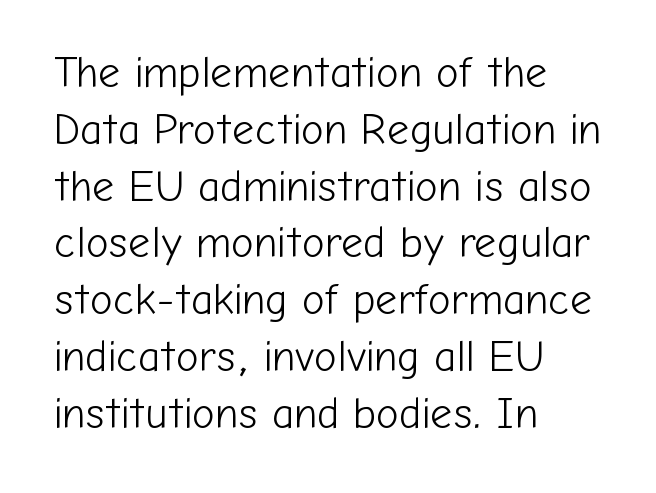
The foot of each line stays bare and open. Do the characters align in a grid? No, the font is proportional. The paragraph shown leans on its left margin. Weight: in the light-to-regular range.
